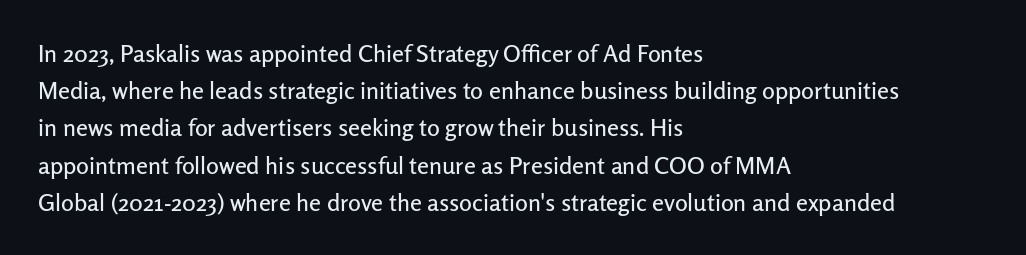
Q: Is the text italic (slanted)? A: No, it is upright.
Q: Is the text underlined? A: No.
Q: How is the paragraph aligned? A: Left-aligned.
Q: Is the spacing between letters normal or unusually wide? A: Normal.
Q: Is the spacing between lines tight, normal or loose? A: Normal.
